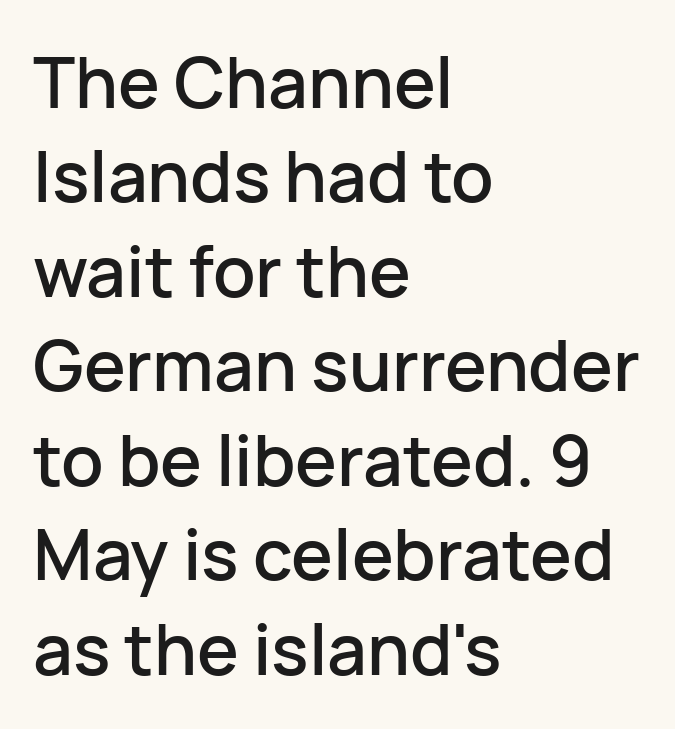
Q: Is the text italic (slanted)? A: No, it is upright.
Q: Is the typeface a serif or a sans-serif typeface? A: Sans-serif.
Q: Is the text underlined? A: No.
Q: How is the paragraph aligned? A: Left-aligned.
Q: Is the spacing between letters normal or unusually wide? A: Normal.
Q: Is the spacing between lines tight, normal or loose? A: Normal.
Q: Width (condensed, normal, or wide)? A: Normal.
Q: Stroke contrast? A: Low.
Q: x-height? A: Medium.
Q: Monospaced? A: No.
